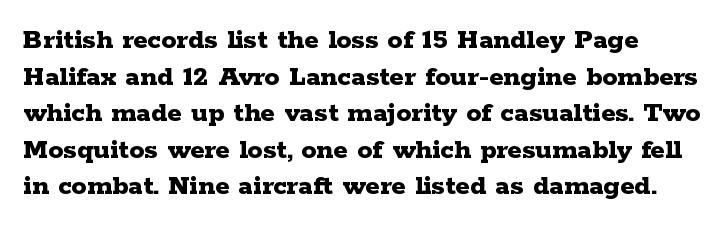
The image shows 30 px bold, wide serif type, upright; set line spacing 1.22x, normal letter spacing, not underlined; low stroke contrast and a medium x-height.
